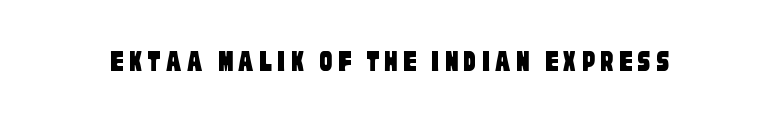
{"serif": "no", "width": "condensed", "stroke_contrast": "low", "x_height": "large", "monospaced": "no", "underline": "no", "glyph_px": 32}
